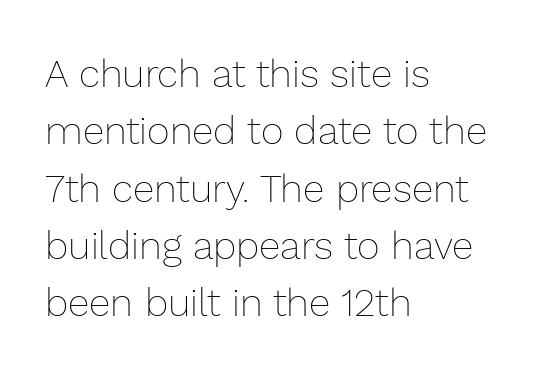
Q: Is the text bold? A: No.
Q: Is the text italic (slanted)? A: No, it is upright.
Q: Is the text underlined? A: No.
Q: How is the paragraph aligned? A: Left-aligned.
Q: Is the spacing between letters normal or unusually wide? A: Normal.
Q: Is the spacing between lines tight, normal or loose? A: Normal.
Q: Width (condensed, normal, or wide)? A: Normal.
Q: Stroke contrast? A: Low.
Q: x-height? A: Medium.
Q: Monospaced? A: No.
